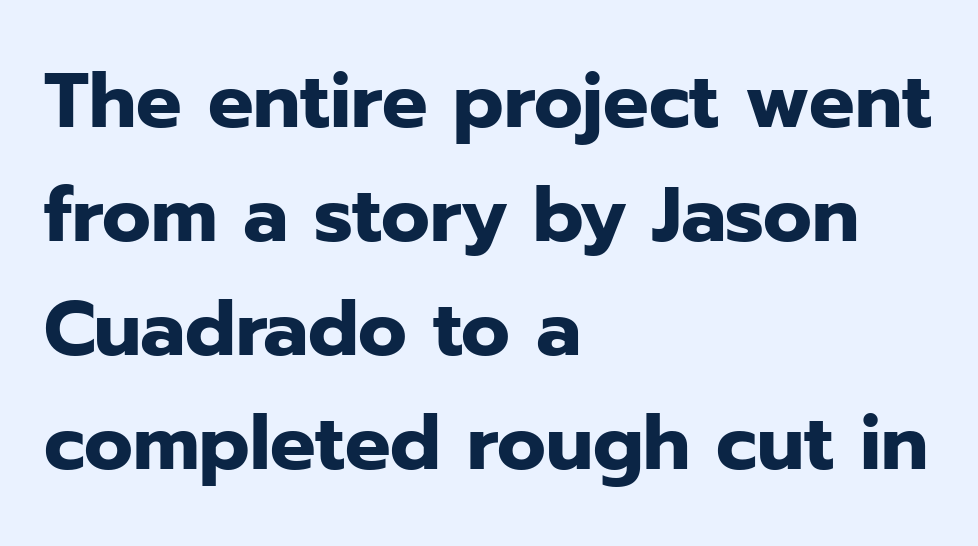
The image shows 76 px heavy sans-serif type, upright; set left-aligned, normal line spacing (1.5x), normal letter spacing, not underlined; low stroke contrast and a medium x-height.
